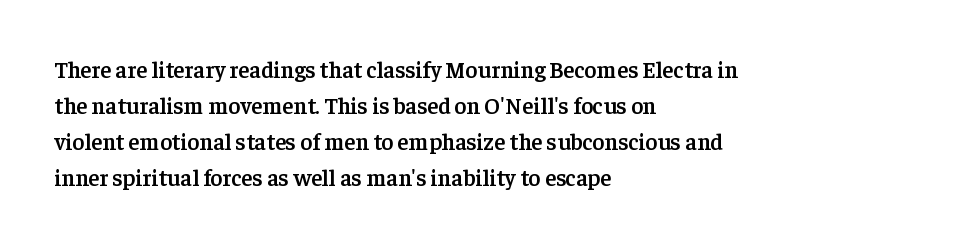
Visually the block forms a straight wall on the left and a jagged coastline on the right. Bold? Not quite — semibold, heavier than regular but stopping short. Horizontal bands of white between lines are of average thickness. Inter-character spacing is left at the font's built-in metrics.
